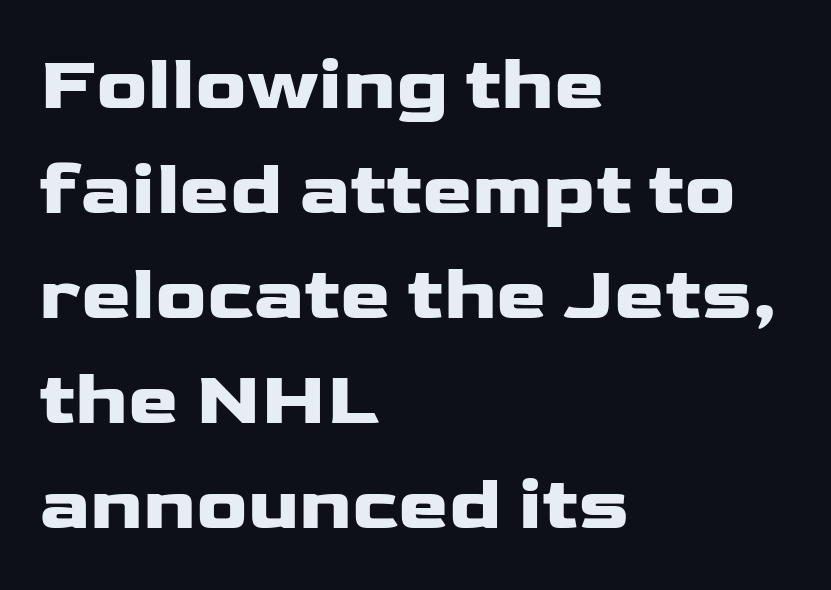
{"serif": "no", "italic": "no", "bold": "yes", "weight": "heavy", "width": "wide", "stroke_contrast": "low", "x_height": "medium", "monospaced": "no", "underline": "no", "align": "left", "line_spacing": "normal", "line_spacing_ratio": 1.38, "letter_spacing": "normal", "letter_spacing_em": 0.0, "glyph_px": 76}
